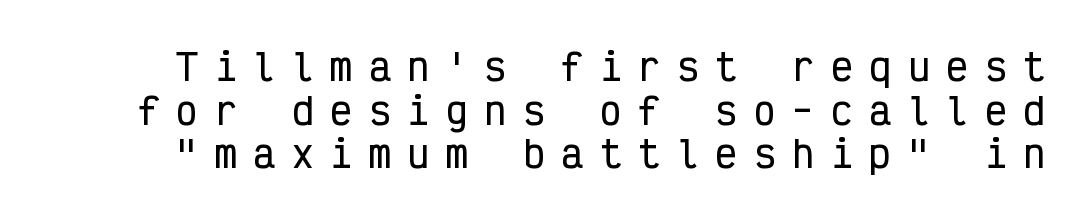
The image shows 36 px condensed sans-serif type, upright, monospaced; set line spacing 1.21x, unusually wide letter spacing (+0.47 em), not underlined; low stroke contrast and a medium x-height.
